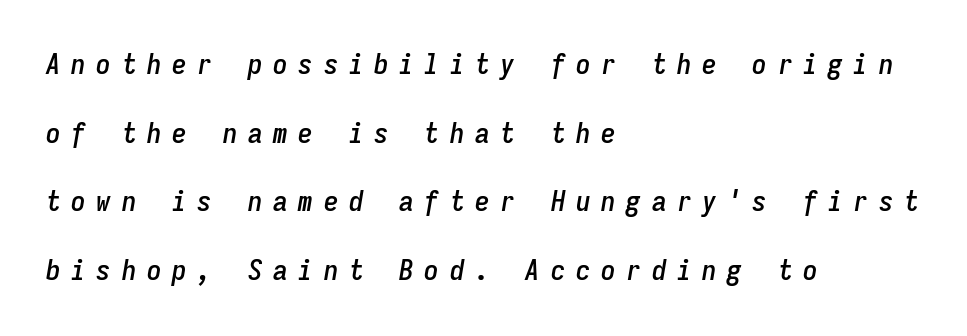
{"italic": "yes", "lean": "right", "slant_degrees": 9, "width": "condensed", "stroke_contrast": "low", "x_height": "medium", "monospaced": "yes", "underline": "no", "align": "left", "line_spacing": "loose", "line_spacing_ratio": 2.37, "letter_spacing": "wide", "letter_spacing_em": 0.37, "glyph_px": 29}
